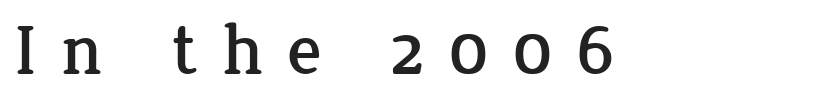
Q: Is the text italic (slanted)? A: No, it is upright.
Q: Is the typeface a serif or a sans-serif typeface? A: Serif.
Q: Is the text underlined? A: No.
Q: Is the spacing between letters normal or unusually wide? A: Unusually wide.
Q: Width (condensed, normal, or wide)? A: Normal.
Q: Stroke contrast? A: Low.
Q: x-height? A: Medium.
Q: Monospaced? A: No.
